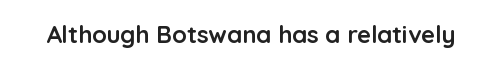
The image shows 24 px bold type, upright; set normal letter spacing, not underlined.
